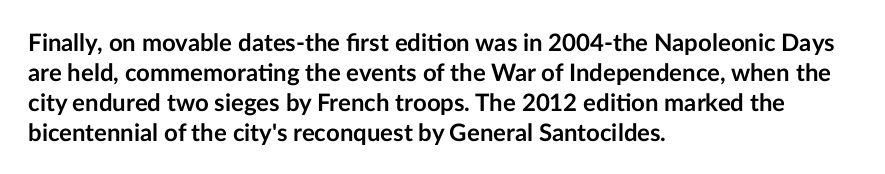
The characters look thick and weighty, a clear bold. Rows of type keep a routine distance in the vertical direction. Each word holds together tightly as a unit, with standard inter-letter gaps. Does the copy run flush right? No — it runs flush left. Beneath every word, the page is bare.
